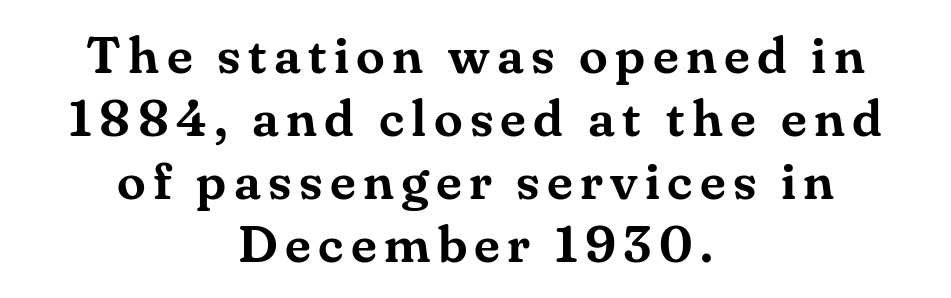
Q: Is the text italic (slanted)? A: No, it is upright.
Q: Is the typeface a serif or a sans-serif typeface? A: Serif.
Q: Is the text underlined? A: No.
Q: How is the paragraph aligned? A: Centered.
Q: Width (condensed, normal, or wide)? A: Normal.
Q: Stroke contrast? A: Medium.
Q: x-height? A: Small.
Q: Monospaced? A: No.
